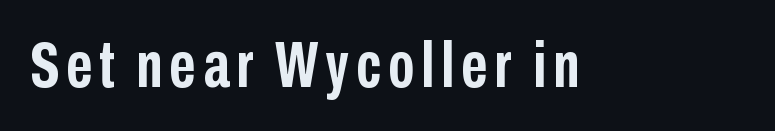
This is sans-serif lettering, the kind often seen on screens and signage. The axis of the letterforms is exactly vertical. Plain, unruled lines of type. The passage shown is emphatically bold. Here the designer chose a conventional face with non-uniform glyph widths.
